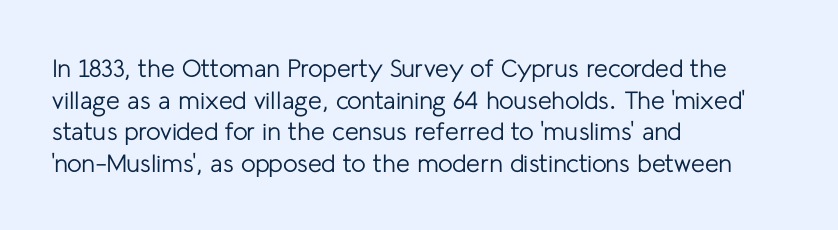
The image shows 25 px text type, upright; set left-aligned, normal line spacing (1.27x), normal letter spacing, not underlined.
